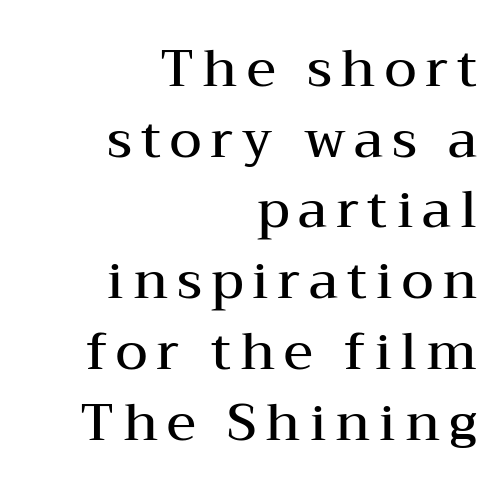
In terms of leading, this rendering sits right in the middle. Tall strokes in this sample are plumb rather than angled. These lines are rendered in a variable-pitch font. The strip under each line holds only bare page. Typesetter's note: demi weight, one step under bold. Line endings align vertically; line beginnings do not.
